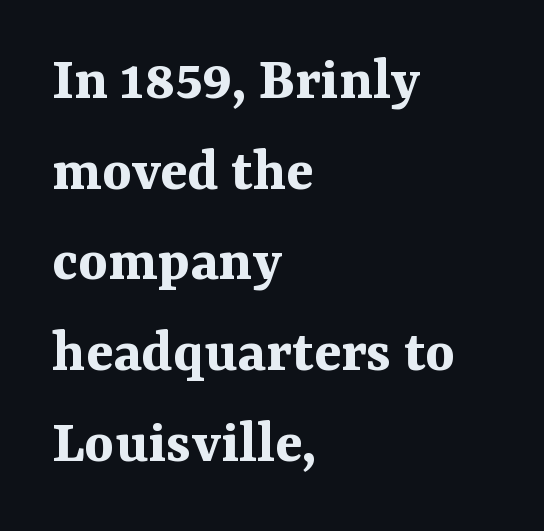
What's the leading like? Ordinary, nothing unusual. Are there feet on the stems? There are — it's a serif. The rendering anchors every line to the left-hand side. You could call the tracking neutral — neither tight nor loose. These lines were composed using upright roman letters. These words are printed bold, with thick strokes throughout.
